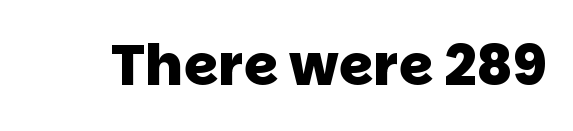
{"serif": "no", "bold": "yes", "weight": "heavy", "width": "normal", "stroke_contrast": "low", "x_height": "large", "monospaced": "no", "underline": "no", "letter_spacing": "normal", "letter_spacing_em": 0.0, "glyph_px": 56}
